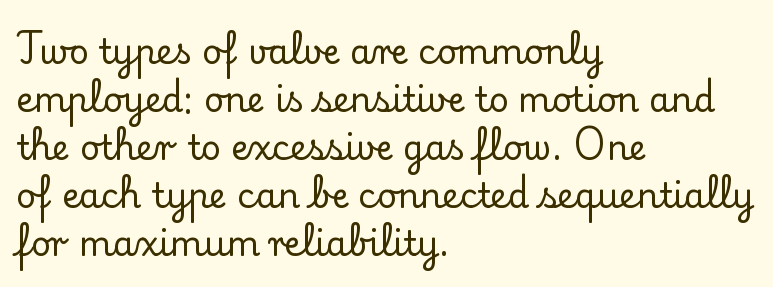
The image shows 34 px serif type, upright; set left-aligned, normal line spacing (1.41x), normal letter spacing, not underlined; low stroke contrast and a small x-height.
